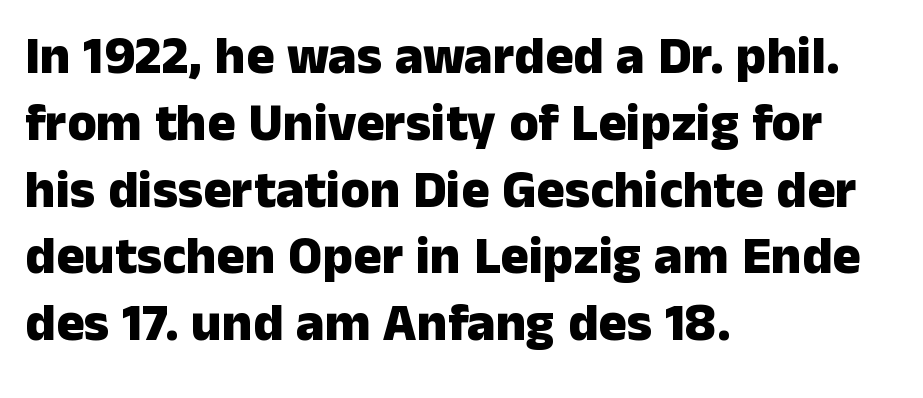
Q: Is the text bold? A: Yes.
Q: Is the text italic (slanted)? A: No, it is upright.
Q: Is the typeface a serif or a sans-serif typeface? A: Sans-serif.
Q: Is the text underlined? A: No.
Q: How is the paragraph aligned? A: Left-aligned.
Q: Is the spacing between letters normal or unusually wide? A: Normal.
Q: Is the spacing between lines tight, normal or loose? A: Normal.
Q: Width (condensed, normal, or wide)? A: Normal.
Q: Stroke contrast? A: Low.
Q: x-height? A: Medium.
Q: Monospaced? A: No.
